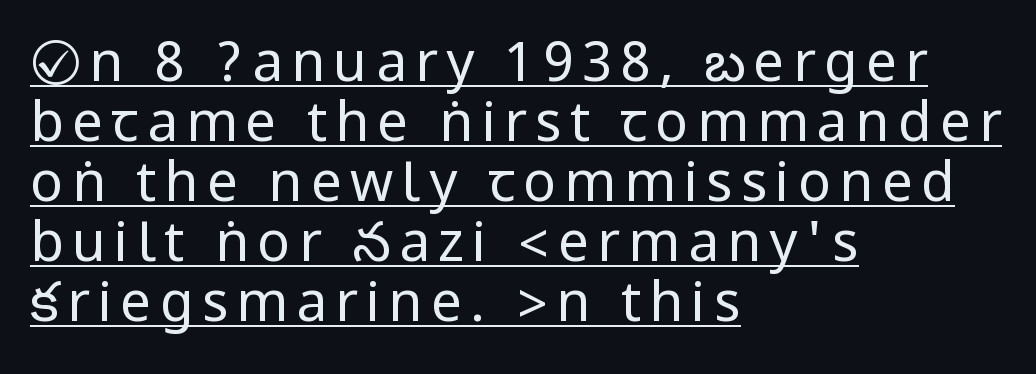
{"serif": "no", "italic": "no", "bold": "no", "weight": "regular", "width": "condensed", "stroke_contrast": "low", "underline": "yes", "align": "left", "line_spacing": "tight", "line_spacing_ratio": 1.09, "glyph_px": 55}
